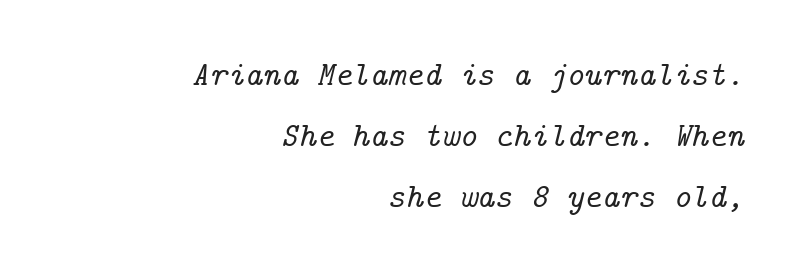
The image shows 34 px serif type, italic (leaning right); set right-aligned, line spacing 1.8x, normal letter spacing, not underlined; low stroke contrast and a medium x-height.
